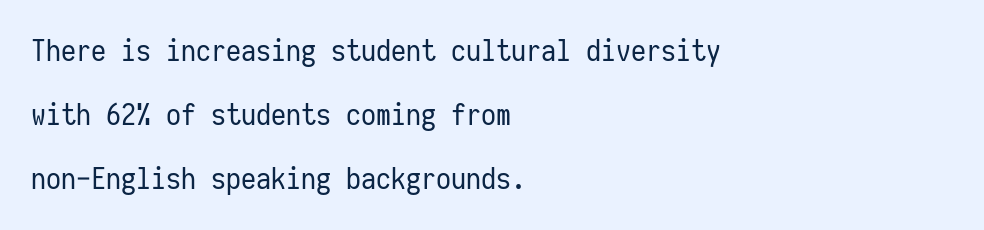
Q: Is the text bold? A: No.
Q: Is the text italic (slanted)? A: No, it is upright.
Q: Is the typeface a serif or a sans-serif typeface? A: Sans-serif.
Q: Is the text underlined? A: No.
Q: How is the paragraph aligned? A: Left-aligned.
Q: Is the spacing between letters normal or unusually wide? A: Normal.
Q: Is the spacing between lines tight, normal or loose? A: Loose.
Q: Width (condensed, normal, or wide)? A: Condensed.
Q: Stroke contrast? A: Low.
Q: x-height? A: Medium.
Q: Monospaced? A: Yes.
